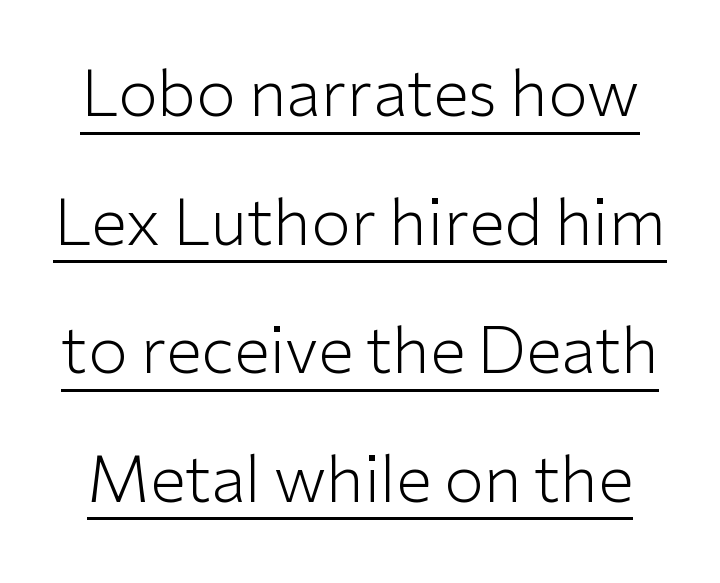
{"serif": "no", "italic": "no", "bold": "no", "weight": "light", "width": "normal", "stroke_contrast": "low", "x_height": "medium", "monospaced": "no", "underline": "yes", "line_spacing": "loose", "line_spacing_ratio": 2.01, "letter_spacing": "normal", "letter_spacing_em": 0.0, "glyph_px": 64}
